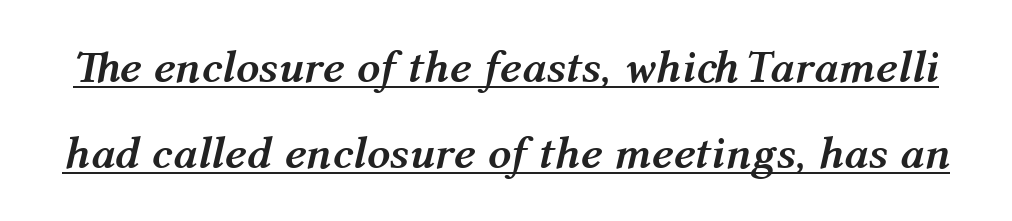
Q: Is the text bold? A: Yes.
Q: Is the text italic (slanted)? A: Yes, it leans right by about 12 degrees.
Q: Is the text underlined? A: Yes.
Q: Is the spacing between letters normal or unusually wide? A: Normal.
Q: Width (condensed, normal, or wide)? A: Normal.
Q: Stroke contrast? A: Medium.
Q: x-height? A: Medium.
Q: Monospaced? A: No.
